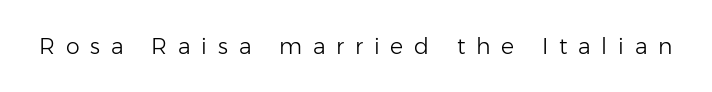
{"italic": "no", "bold": "no", "underline": "no", "letter_spacing": "wide", "letter_spacing_em": 0.49, "glyph_px": 22}
